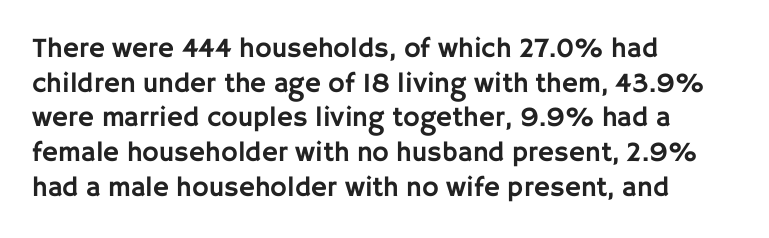
{"serif": "no", "italic": "no", "width": "normal", "stroke_contrast": "low", "x_height": "large", "monospaced": "no", "underline": "no", "align": "left", "line_spacing_ratio": 1.24, "letter_spacing": "normal", "letter_spacing_em": 0.0, "glyph_px": 28}
